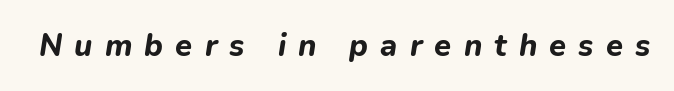
The passage shown is typed in a proportional face where columns would drift. Looking at the ascenders, they clearly lean. Compared with typical body copy, the letter spacing here is much looser. Strokes here are thick enough to call this a true bold. The zone under the glyphs is completely vacant.
